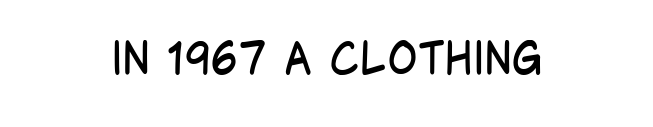
This is not heavy type; no bold has been used. You can tell it's not italic because the verticals are truly vertical. A typesetter would label this face a sans. Is this a fixed-width face? No — the glyphs have proportional, varying widths. Standard letterfit; no display-style spreading of the glyphs. Anything drawn beneath the words? Only blank space.
